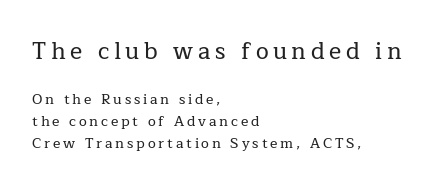
{"italic": "no", "underline": "no", "align": "left", "line_spacing": "normal", "line_spacing_ratio": 1.59, "letter_spacing": "wide", "letter_spacing_em": 0.2, "larger_block": "first", "size_ratio": 1.64, "glyph_px": 23}
